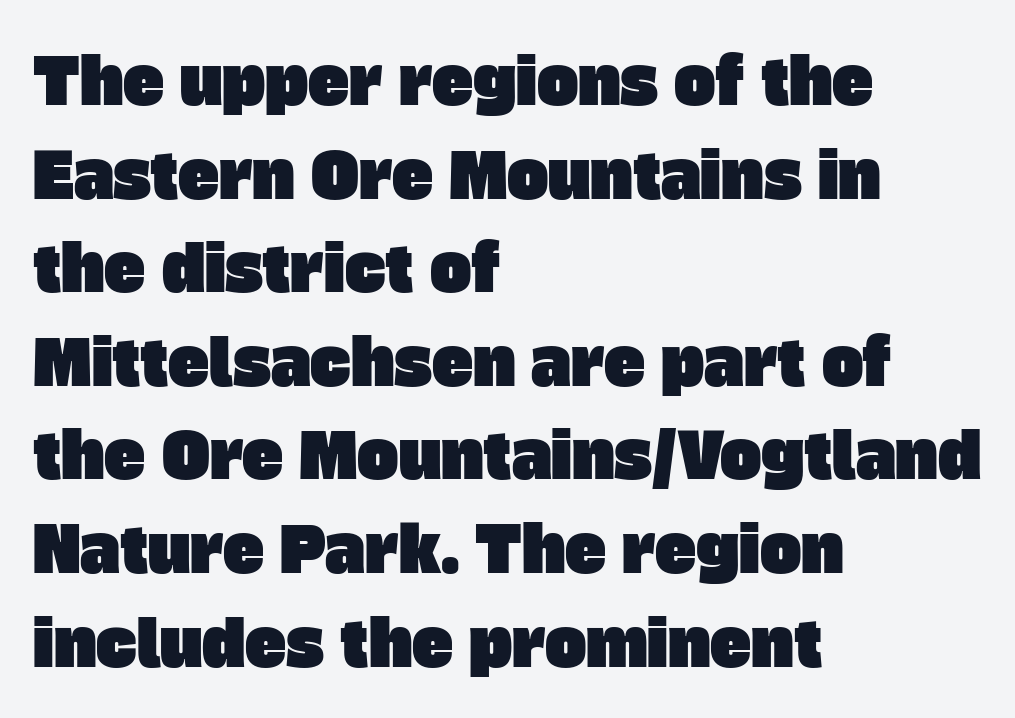
Classification — sans serif. Is this a fixed-width face? No — the glyphs have proportional, varying widths. The passage shown is not underscored anywhere. Notice how the passage keeps a crisp vertical edge on the left only. Letter spacing: default.
